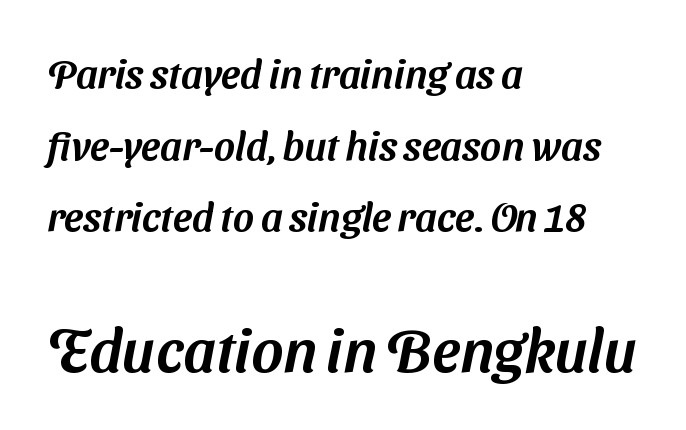
The image shows 60 px sans-serif type; set left-aligned, line spacing 1.79x, normal letter spacing, not underlined; the second (bottom) block is 1.5x larger; medium stroke contrast and a medium x-height.
